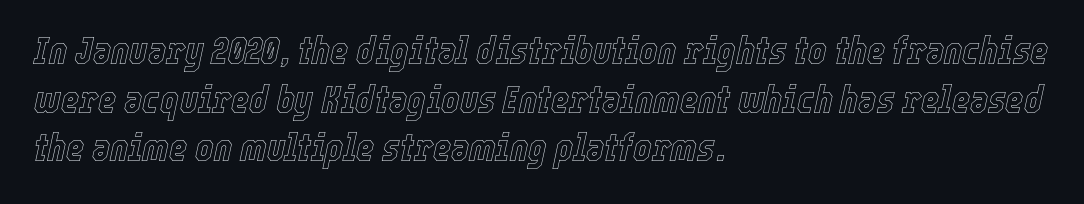
Q: Is the text italic (slanted)? A: Yes, it leans right by about 12 degrees.
Q: Is the text underlined? A: No.
Q: How is the paragraph aligned? A: Left-aligned.
Q: Is the spacing between letters normal or unusually wide? A: Normal.
Q: Is the spacing between lines tight, normal or loose? A: Normal.
Q: Width (condensed, normal, or wide)? A: Condensed.
Q: x-height? A: Medium.
Q: Monospaced? A: No.
